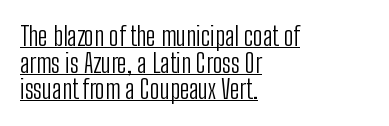
The image shows 26 px text type, upright; set left-aligned, tight line spacing (1.02x), normal letter spacing, underlined.
